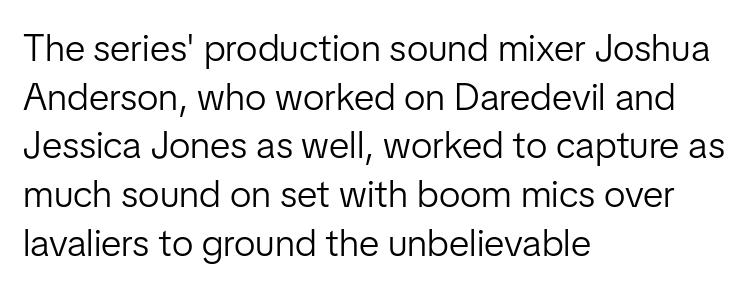
Which margin do the lines hug? The left one — the right edge is uneven. Each row of text sits above clean, open space. Type style note: lacks serifs. Every character sits straight up, as roman type does.
